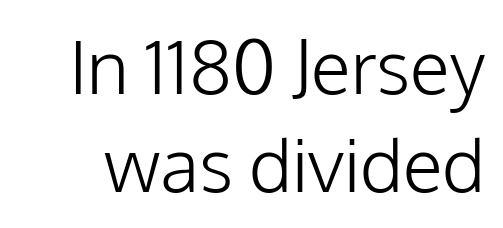
The letterforms sit at book weight or below. The lettering holds an erect, upright posture throughout. A normal amount of white space separates one row of letters from the next. Bare-footed words on every line. The passage shown is typed in a proportional face where columns would drift.
